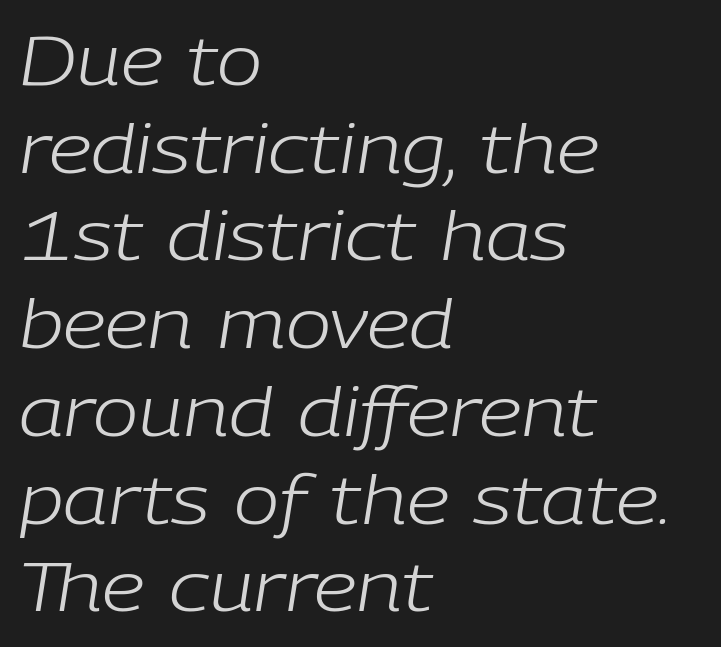
Q: Is the text bold? A: No.
Q: Is the text italic (slanted)? A: Yes, it leans right by about 9 degrees.
Q: Is the text underlined? A: No.
Q: How is the paragraph aligned? A: Left-aligned.
Q: Is the spacing between letters normal or unusually wide? A: Normal.
Q: Is the spacing between lines tight, normal or loose? A: Normal.
Q: Width (condensed, normal, or wide)? A: Normal.
Q: Stroke contrast? A: Low.
Q: x-height? A: Medium.
Q: Monospaced? A: No.
